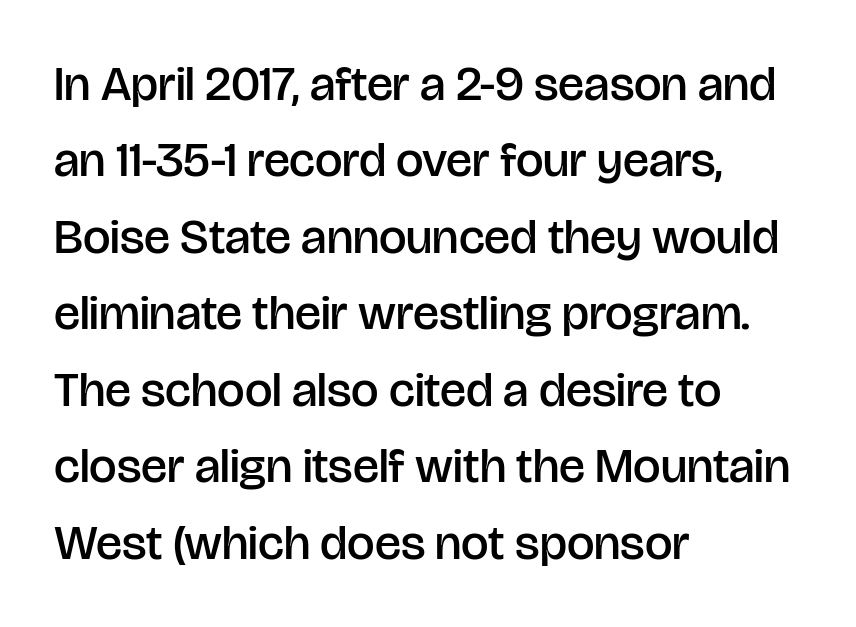
Q: Is the text bold? A: Semi-bold.
Q: Is the text italic (slanted)? A: No, it is upright.
Q: Is the typeface a serif or a sans-serif typeface? A: Sans-serif.
Q: Is the text underlined? A: No.
Q: How is the paragraph aligned? A: Left-aligned.
Q: Is the spacing between letters normal or unusually wide? A: Normal.
Q: Is the spacing between lines tight, normal or loose? A: Normal.
Q: Width (condensed, normal, or wide)? A: Normal.
Q: Stroke contrast? A: Low.
Q: x-height? A: Large.
Q: Monospaced? A: No.
